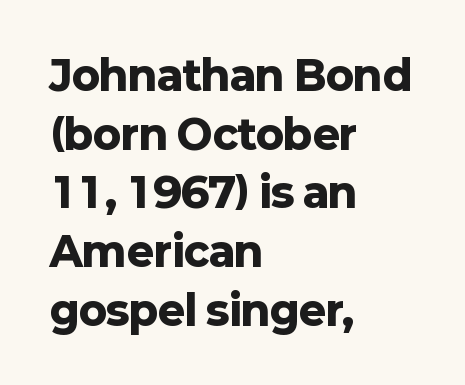
Character widths vary here, with narrow letters taking less room than wide ones. Plain, unruled lines of type. The letters sit at their default tracking, neither squeezed nor spread. How would I describe the line gaps? Plain and ordinary.
